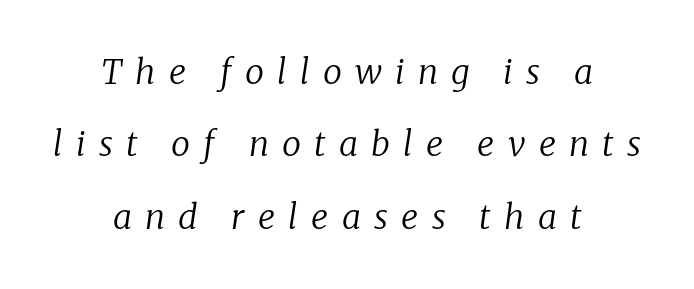
Q: Is the text bold? A: No.
Q: Is the text italic (slanted)? A: Yes, it leans right by about 8 degrees.
Q: Is the typeface a serif or a sans-serif typeface? A: Serif.
Q: Is the text underlined? A: No.
Q: How is the paragraph aligned? A: Centered.
Q: Is the spacing between letters normal or unusually wide? A: Unusually wide.
Q: Is the spacing between lines tight, normal or loose? A: Loose.
Q: Width (condensed, normal, or wide)? A: Normal.
Q: Stroke contrast? A: Low.
Q: x-height? A: Medium.
Q: Monospaced? A: No.
